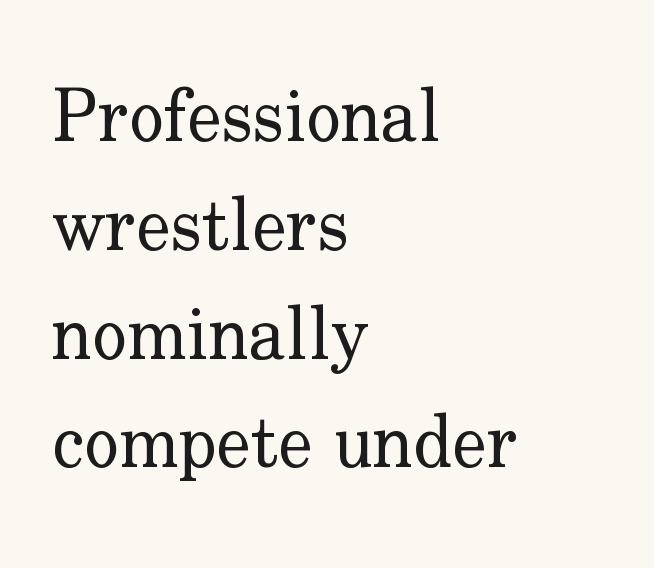
Q: Is the text bold? A: No.
Q: Is the text italic (slanted)? A: No, it is upright.
Q: Is the typeface a serif or a sans-serif typeface? A: Serif.
Q: Is the text underlined? A: No.
Q: How is the paragraph aligned? A: Left-aligned.
Q: Is the spacing between letters normal or unusually wide? A: Normal.
Q: Is the spacing between lines tight, normal or loose? A: Normal.
Q: Width (condensed, normal, or wide)? A: Normal.
Q: Stroke contrast? A: Low.
Q: x-height? A: Small.
Q: Monospaced? A: No.
